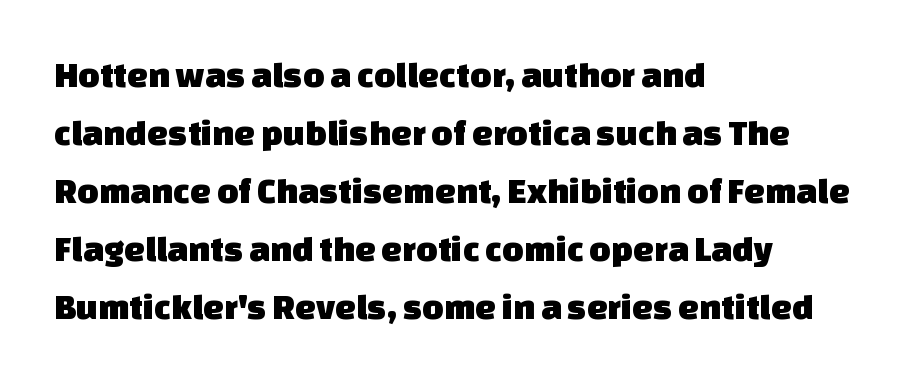
The type family on display is of the sans-serif kind. One-word summary of the alignment: left. The rows are spaced the way most documents space them. Glyph-to-glyph distance matches everyday printed text.
